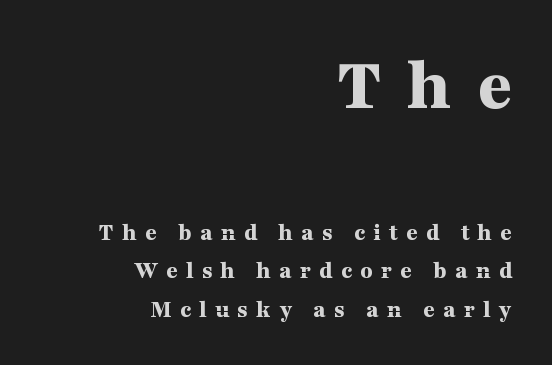
{"serif": "yes", "italic": "no", "bold": "yes", "weight": "bold", "width": "wide", "stroke_contrast": "medium", "x_height": "medium", "monospaced": "no", "underline": "no", "align": "right", "line_spacing": "normal", "line_spacing_ratio": 1.53, "letter_spacing": "wide", "letter_spacing_em": 0.33, "larger_block": "first", "size_ratio": 3.04, "glyph_px": 76}
